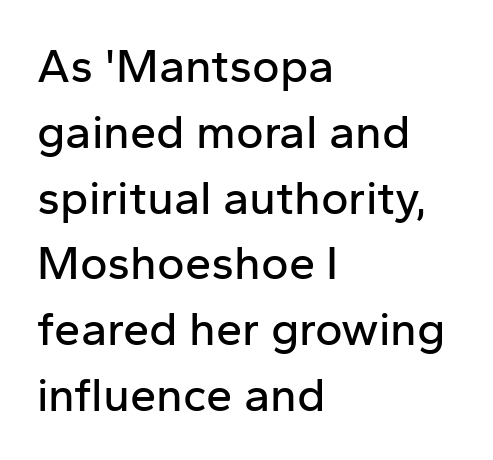
The image shows 47 px sans-serif type, upright; set left-aligned, normal line spacing (1.4x), normal letter spacing, not underlined; low stroke contrast and a medium x-height.
